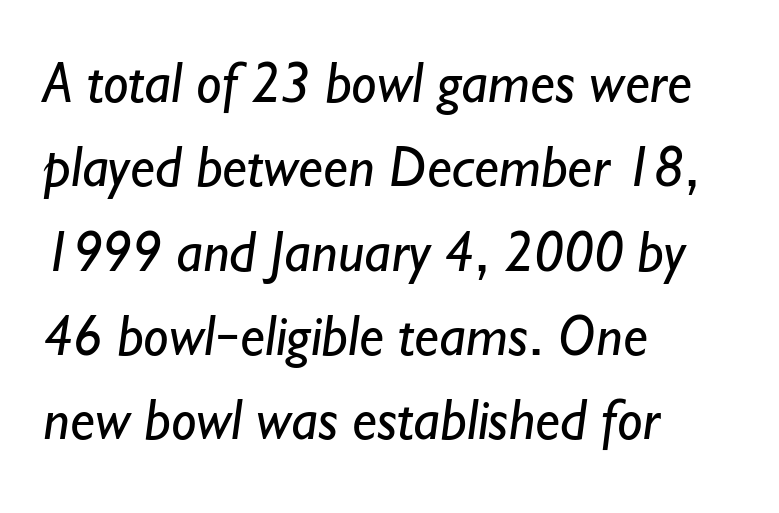
{"serif": "no", "bold": "no", "weight": "regular", "width": "normal", "stroke_contrast": "low", "x_height": "small", "monospaced": "no", "underline": "no", "align": "left", "line_spacing": "normal", "line_spacing_ratio": 1.48, "letter_spacing": "normal", "letter_spacing_em": 0.0, "glyph_px": 57}
